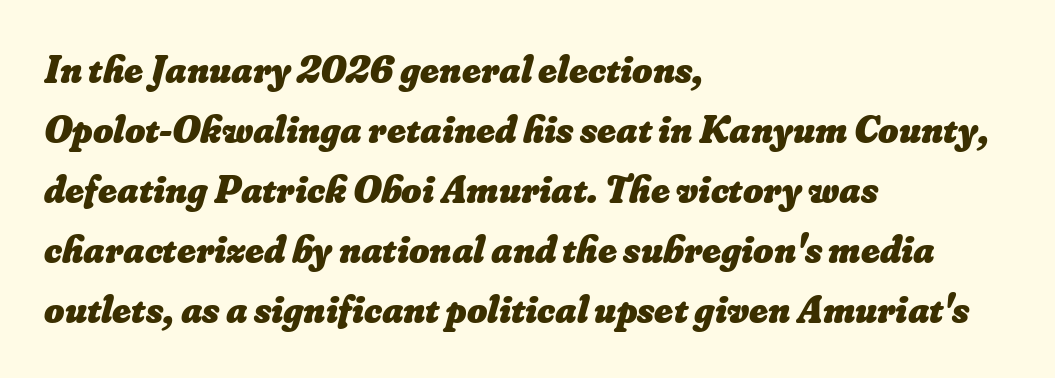
{"bold": "yes", "weight": "heavy", "width": "normal", "stroke_contrast": "low", "x_height": "small", "monospaced": "no", "underline": "no", "align": "left", "line_spacing": "normal", "line_spacing_ratio": 1.54, "letter_spacing": "normal", "letter_spacing_em": 0.0, "glyph_px": 39}
